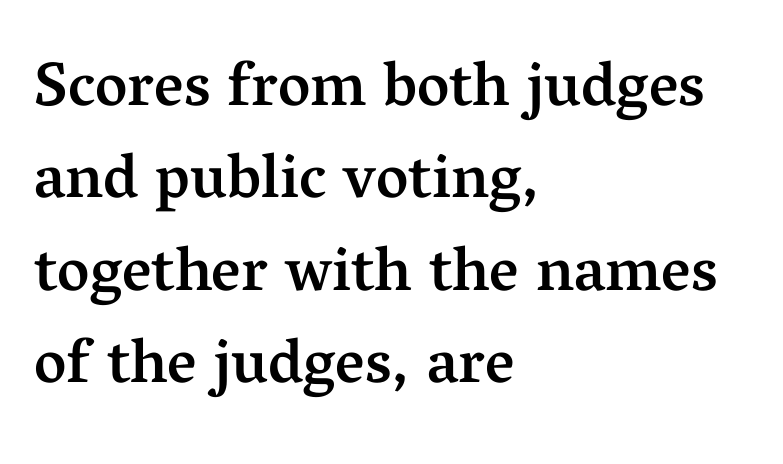
Q: Is the text bold? A: Semi-bold.
Q: Is the text italic (slanted)? A: No, it is upright.
Q: Is the typeface a serif or a sans-serif typeface? A: Serif.
Q: Is the text underlined? A: No.
Q: How is the paragraph aligned? A: Left-aligned.
Q: Is the spacing between letters normal or unusually wide? A: Normal.
Q: Is the spacing between lines tight, normal or loose? A: Normal.
Q: Width (condensed, normal, or wide)? A: Normal.
Q: Stroke contrast? A: Medium.
Q: x-height? A: Medium.
Q: Monospaced? A: No.
